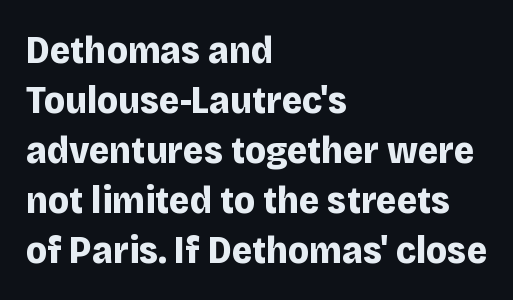
{"serif": "no", "italic": "no", "bold": "yes", "weight": "bold", "width": "normal", "stroke_contrast": "low", "x_height": "large", "monospaced": "no", "underline": "no", "align": "left", "line_spacing": "normal", "line_spacing_ratio": 1.28, "letter_spacing": "normal", "letter_spacing_em": 0.0, "glyph_px": 39}
